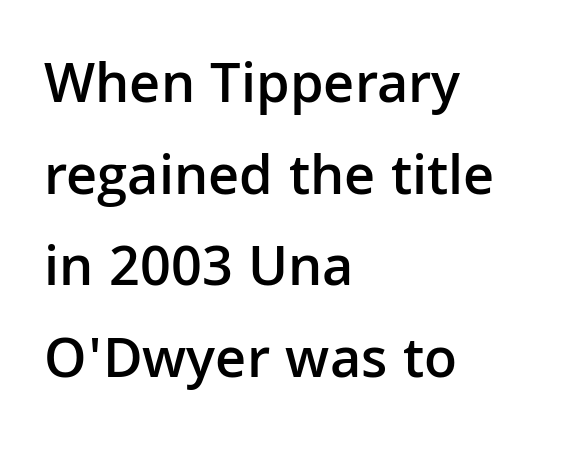
Line spacing here is normal. Underline: absent. The rendering uses natural spacing where letterforms have individual widths. Line beginnings align vertically; line endings do not.
